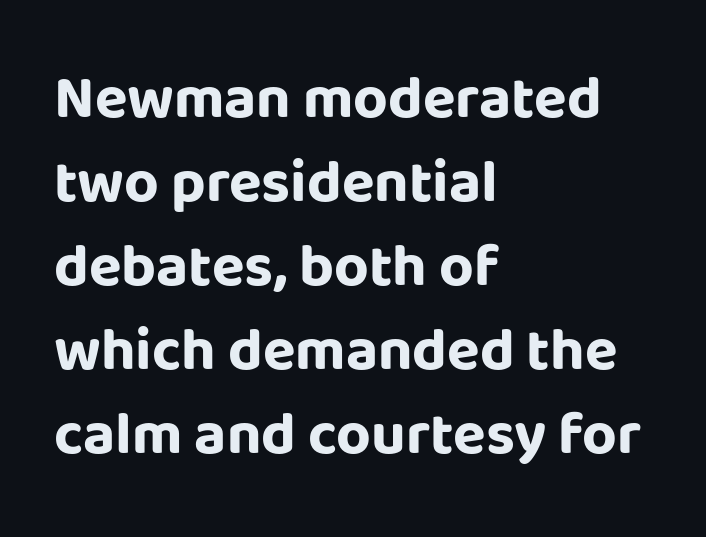
The image shows 60 px bold sans-serif type, upright; set left-aligned, normal line spacing (1.4x), normal letter spacing, not underlined; low stroke contrast and a large x-height.
